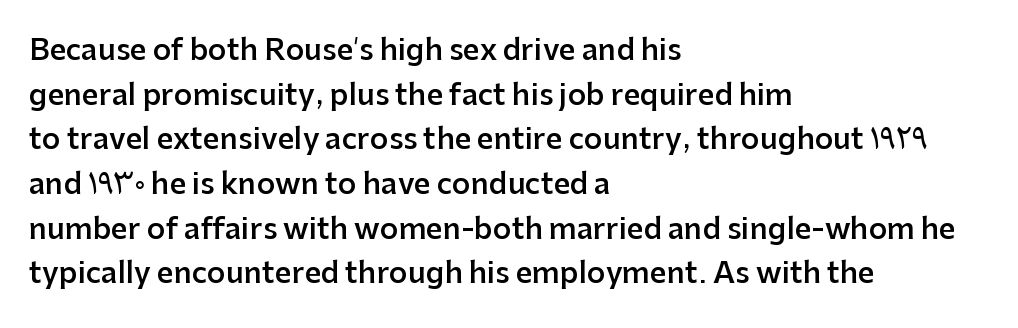
{"serif": "no", "italic": "no", "bold": "semi", "weight": "semibold", "width": "normal", "stroke_contrast": "low", "x_height": "medium", "monospaced": "no", "underline": "no", "align": "left", "line_spacing": "normal", "line_spacing_ratio": 1.54, "letter_spacing": "normal", "letter_spacing_em": 0.0, "glyph_px": 29}
